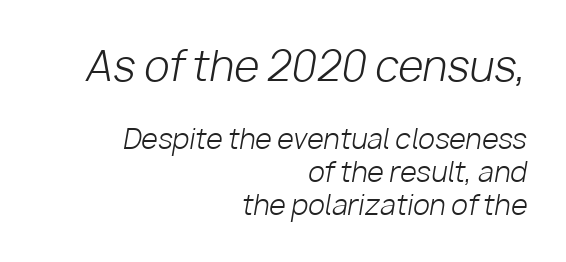
Q: Is the text bold? A: No.
Q: Is the text italic (slanted)? A: Yes, it leans right by about 10 degrees.
Q: Is the text underlined? A: No.
Q: How is the paragraph aligned? A: Right-aligned.
Q: Is the spacing between letters normal or unusually wide? A: Normal.
Q: Which block of text is set in a larger size, the first (top) or the second (bottom)? A: The first (top) one.
Q: Width (condensed, normal, or wide)? A: Normal.
Q: Stroke contrast? A: Low.
Q: x-height? A: Medium.
Q: Monospaced? A: No.
